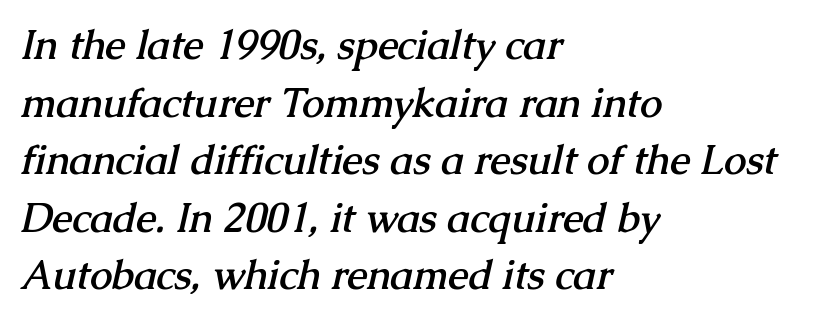
The image shows 40 px semibold serif type; set left-aligned, normal line spacing (1.44x), normal letter spacing, not underlined; medium stroke contrast and a medium x-height.
